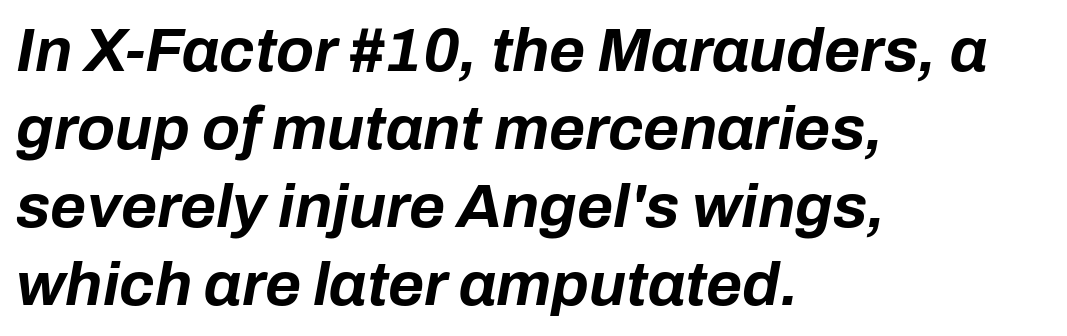
Line starts are locked; line ends wander. Pretty heavy lettering here — definitely bold. Rule under the text: the space is simply empty. Caption: standard tracking, unaltered.
